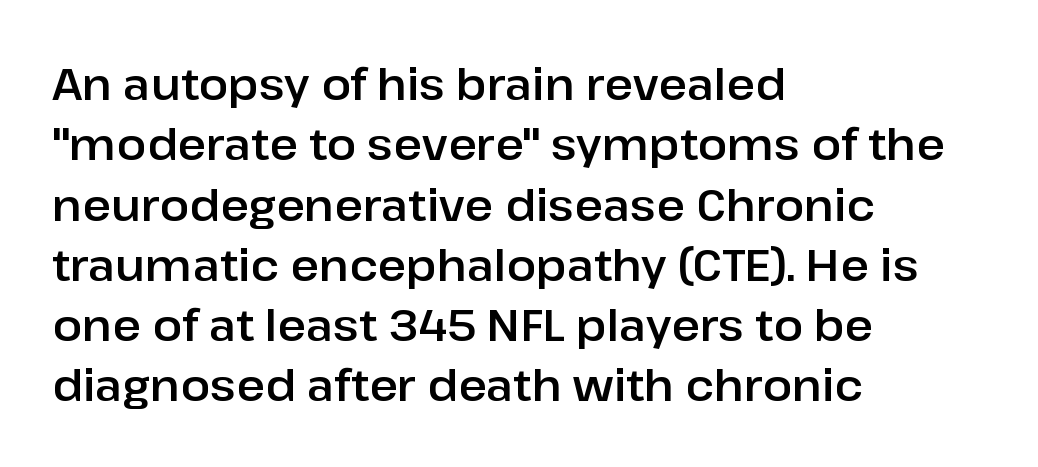
Layout note: lines flush left. It's the straight-up-and-down kind of type. Each letter keeps its own natural width here, so spacing adapts to shape. The space directly below the letters is spotless. Notice how descenders clear the ascenders below comfortably — that's standard leading. The rendering shows plain stroke endings on the letterforms — a sans-serif design.
